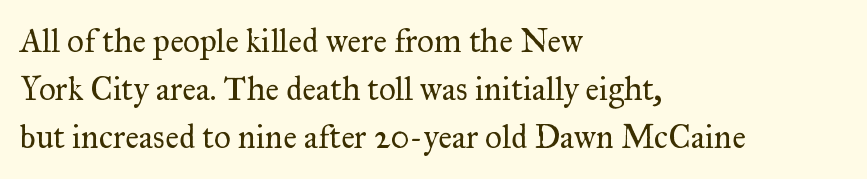
{"serif": "yes", "italic": "no", "bold": "no", "weight": "regular", "width": "normal", "stroke_contrast": "medium", "x_height": "small", "monospaced": "no", "underline": "no", "align": "left", "line_spacing": "normal", "line_spacing_ratio": 1.46, "letter_spacing": "normal", "letter_spacing_em": 0.0, "glyph_px": 33}
